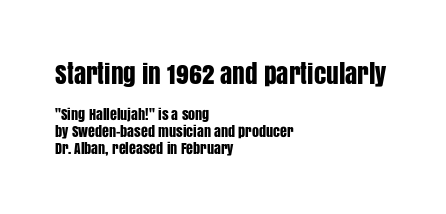
The image shows 25 px text type, upright; set left-aligned, line spacing 1.18x, normal letter spacing, not underlined; the first (top) block is 1.79x larger.
